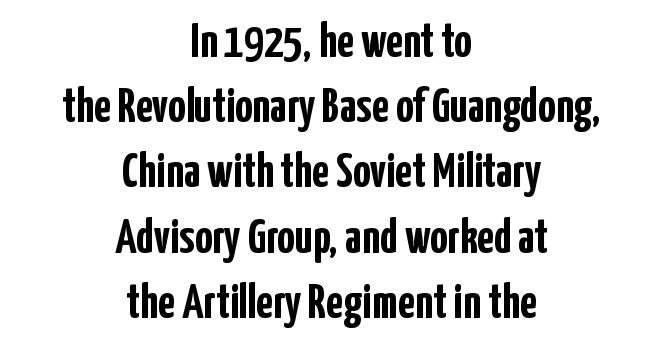
Tall strokes in this sample are plumb rather than angled. Its strokes are broad and dark, the hallmark of bold type. The foot of each line stays bare and open. A typesetter would label this face a sans. These lines are rendered in a variable-pitch font.
